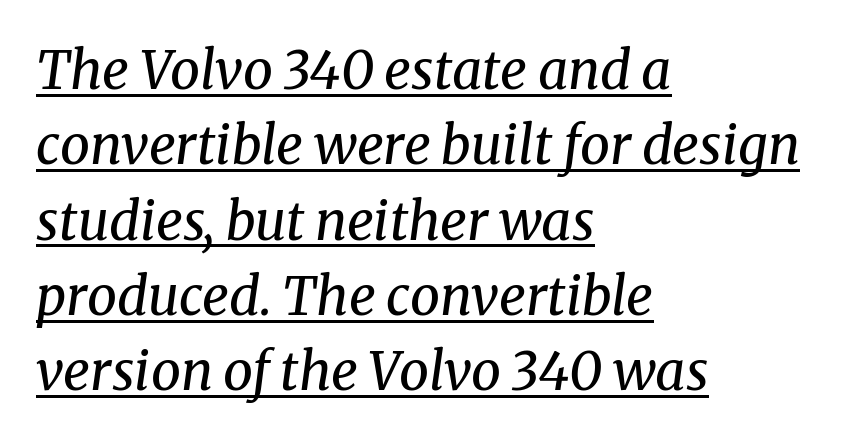
The image shows 53 px regular-weight serif type, italic (leaning right); set left-aligned, normal line spacing (1.42x), normal letter spacing, underlined; medium stroke contrast and a medium x-height.
